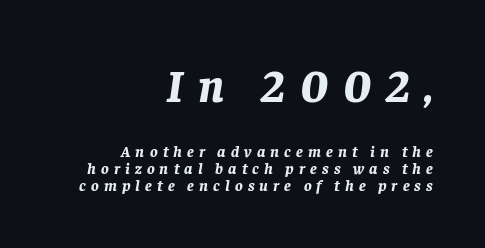
Tracking here is generous; glyphs stand well apart from one another. It's the slanting kind of type. Note the varied advance widths — an 'i' is clearly narrower than an 'm'. As a designer I'd log this as weight 700, bold. The paragraph has a hard right edge and a soft left edge. What's the leading like? Squeezed, with rows nearly overlapping.
